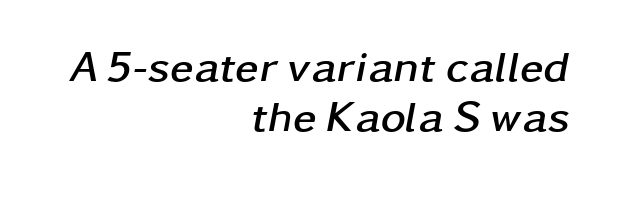
The image shows 43 px semibold, wide type, italic (leaning right); set right-aligned, line spacing 1.16x, normal letter spacing, not underlined; low stroke contrast and a medium x-height.
